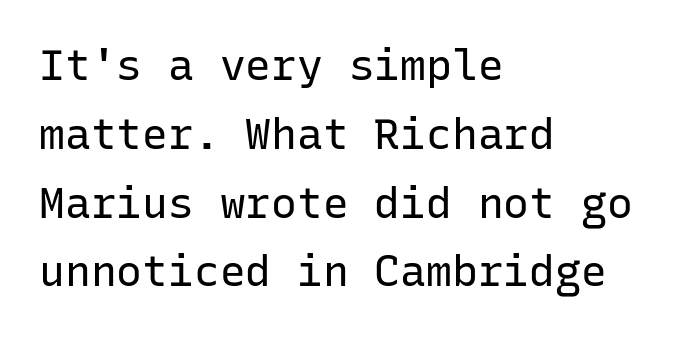
{"serif": "no", "italic": "no", "bold": "no", "weight": "regular", "width": "normal", "stroke_contrast": "low", "x_height": "medium", "monospaced": "yes", "underline": "no", "align": "left", "line_spacing": "normal", "line_spacing_ratio": 1.6, "letter_spacing": "normal", "letter_spacing_em": 0.0, "glyph_px": 43}
